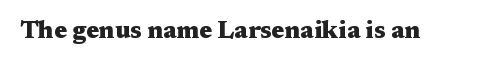
What stands out about the letter spacing? Nothing — it is the standard amount. Upright lettering throughout. Bold? Absolutely — the strokes are thick and heavy. The glyphs are unaccompanied by any horizontal stroke below them.
